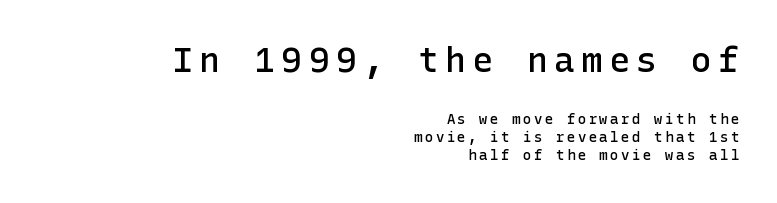
The image shows 35 px semibold sans-serif type, upright; set right-aligned, normal line spacing (1.27x), not underlined; the first (top) block is 2.5x larger; low stroke contrast and a medium x-height.
